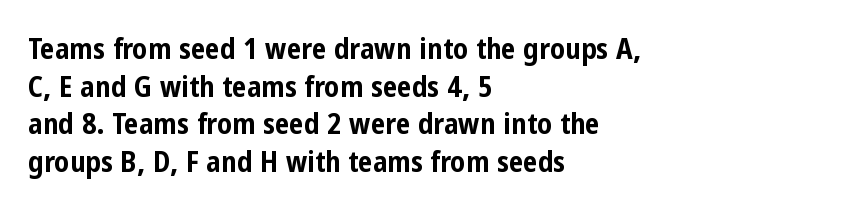
Q: Is the text bold? A: Yes.
Q: Is the text italic (slanted)? A: No, it is upright.
Q: Is the typeface a serif or a sans-serif typeface? A: Sans-serif.
Q: Is the text underlined? A: No.
Q: How is the paragraph aligned? A: Left-aligned.
Q: Is the spacing between letters normal or unusually wide? A: Normal.
Q: Is the spacing between lines tight, normal or loose? A: Normal.
Q: Width (condensed, normal, or wide)? A: Condensed.
Q: Stroke contrast? A: Low.
Q: x-height? A: Medium.
Q: Monospaced? A: No.
